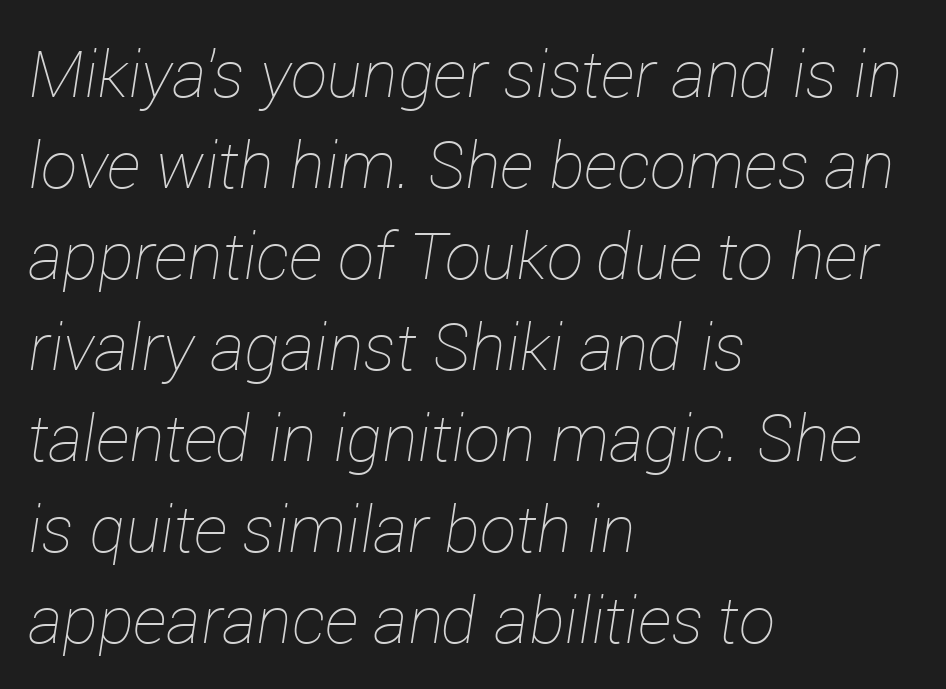
The rendering keeps characters at their native spacing. Each letter keeps its own natural width here, so spacing adapts to shape. Tall strokes in this sample are angled rather than plumb. Words float on clear page, feet unadorned. The rows are spaced the way most documents space them. Nothing heavy about these letters — not bold at all.
